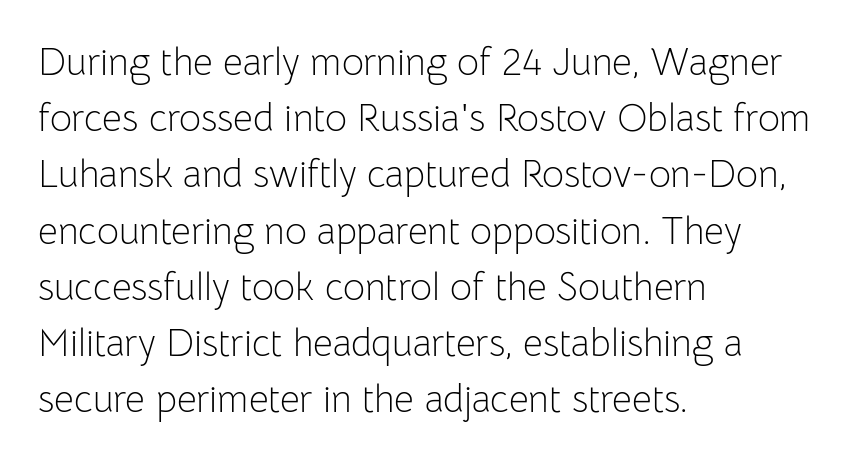
Bold? No — there's no thickening of the strokes. A typesetter would call this proportional, since set widths differ per character. Unmarked baselines from the first word to the last. Line spacing here is normal. Every character sits straight up, as roman type does. The rag falls on the right side of this text block.
